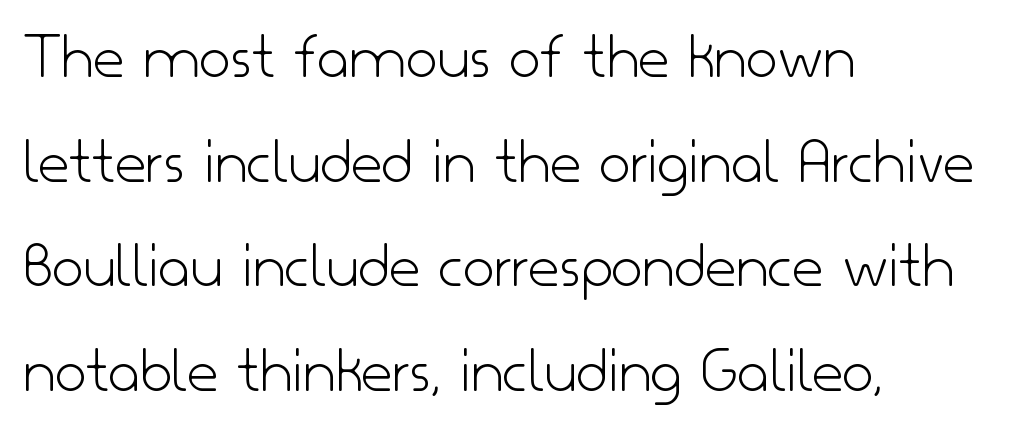
{"serif": "no", "italic": "no", "bold": "no", "weight": "light", "width": "normal", "stroke_contrast": "low", "x_height": "small", "monospaced": "no", "underline": "no", "align": "left", "line_spacing": "normal", "line_spacing_ratio": 1.54, "letter_spacing": "normal", "letter_spacing_em": 0.0, "glyph_px": 68}
